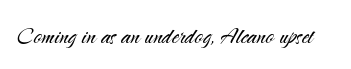
Q: Is the text bold? A: No.
Q: Is the text italic (slanted)? A: Yes.
Q: Is the typeface a serif or a sans-serif typeface? A: Sans-serif.
Q: Is the text underlined? A: No.
Q: Is the spacing between letters normal or unusually wide? A: Normal.
Q: Width (condensed, normal, or wide)? A: Normal.
Q: Stroke contrast? A: Medium.
Q: x-height? A: Small.
Q: Monospaced? A: No.
